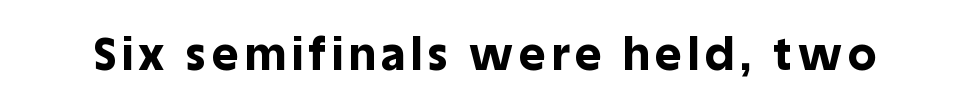
Only glyphs here, with clear space below each row. Weight check: bold — yes, fully. Posture: vertical. A typesetter would label this face a sans. This sample has the flowing, uneven cadence of proportional lettering.
